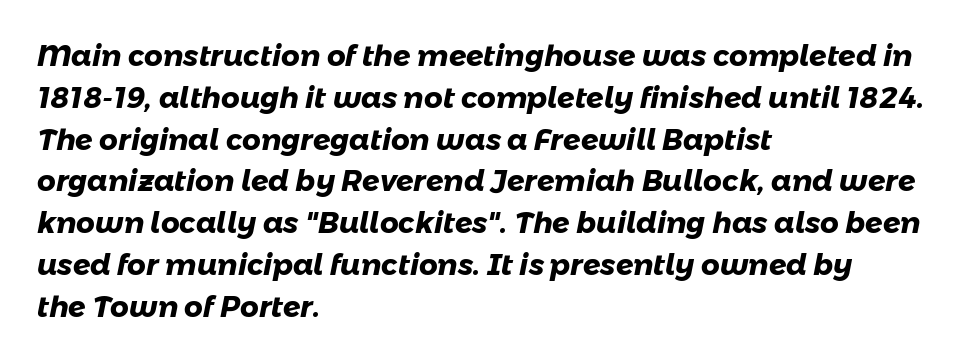
Q: Is the text bold? A: Yes.
Q: Is the typeface a serif or a sans-serif typeface? A: Sans-serif.
Q: Is the text underlined? A: No.
Q: How is the paragraph aligned? A: Left-aligned.
Q: Is the spacing between letters normal or unusually wide? A: Normal.
Q: Is the spacing between lines tight, normal or loose? A: Normal.
Q: Width (condensed, normal, or wide)? A: Normal.
Q: Stroke contrast? A: Low.
Q: x-height? A: Medium.
Q: Monospaced? A: No.
